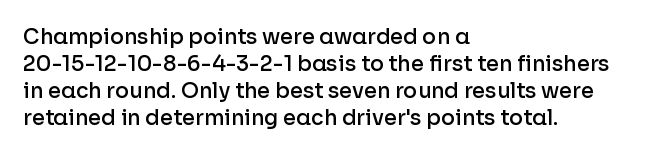
{"italic": "no", "bold": "semi", "underline": "no", "align": "left", "line_spacing": "normal", "line_spacing_ratio": 1.29, "letter_spacing": "normal", "letter_spacing_em": 0.0, "glyph_px": 21}
